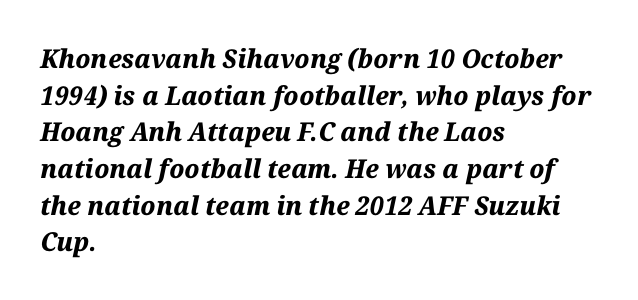
The image shows 26 px bold type, italic (leaning right); set left-aligned, normal line spacing (1.41x), normal letter spacing, not underlined.
